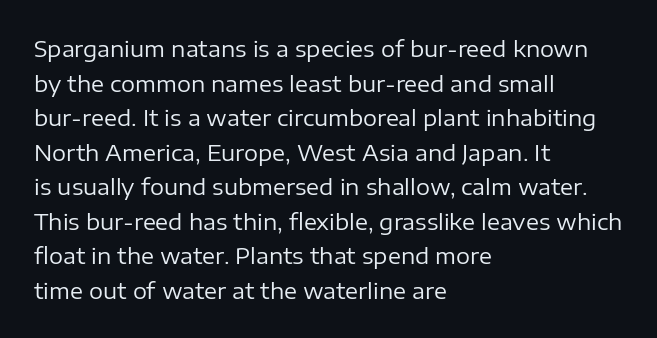
Which margin do the lines hug? The left one — the right edge is uneven. This is roman type, the default non-slanted kind. Summary of vertical rhythm: regular, with standard interline spacing. These glyphs show unthickened strokes, regular width or finer. The rendering keeps characters at their native spacing. The gap between lines stays unmarked.
